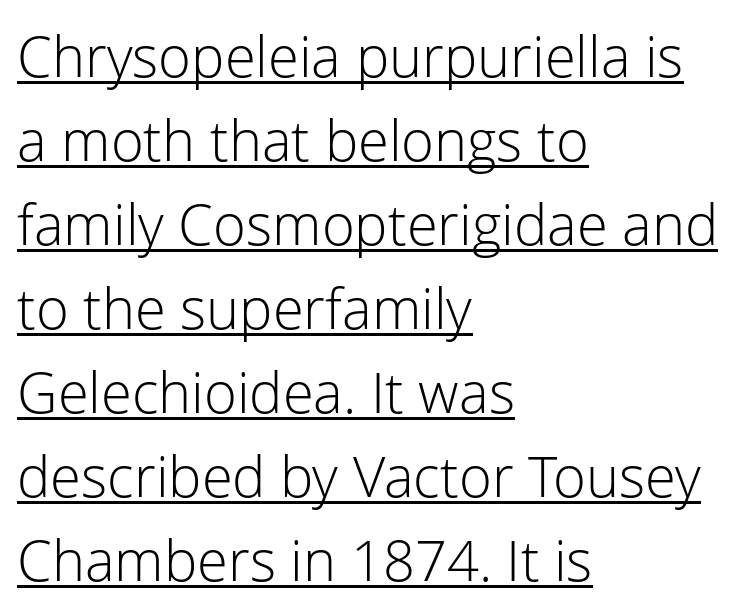
{"serif": "no", "italic": "no", "bold": "no", "weight": "light", "width": "normal", "stroke_contrast": "low", "x_height": "medium", "monospaced": "no", "underline": "yes", "align": "left", "line_spacing": "normal", "line_spacing_ratio": 1.5, "letter_spacing": "normal", "letter_spacing_em": 0.0, "glyph_px": 56}
